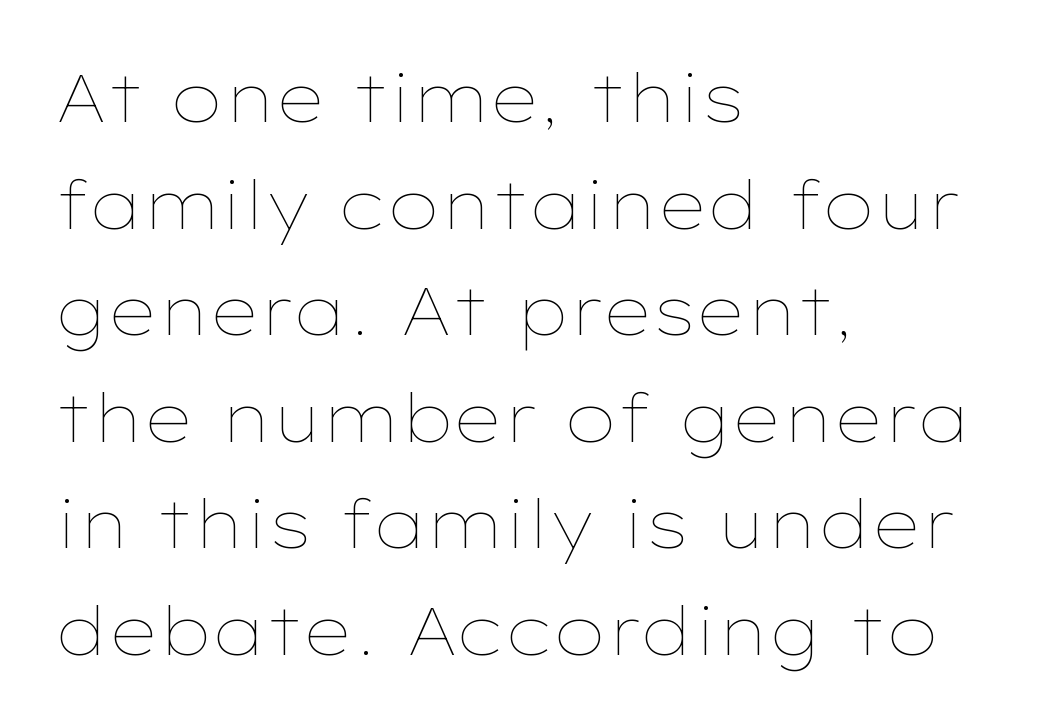
Look at the tracking — it's just the regular setting, nothing added. Each letter keeps its own natural width here, so spacing adapts to shape. Reading down the column, the eye jumps a familiar distance to each next line. Honestly, there is no underline to notice here at all.
